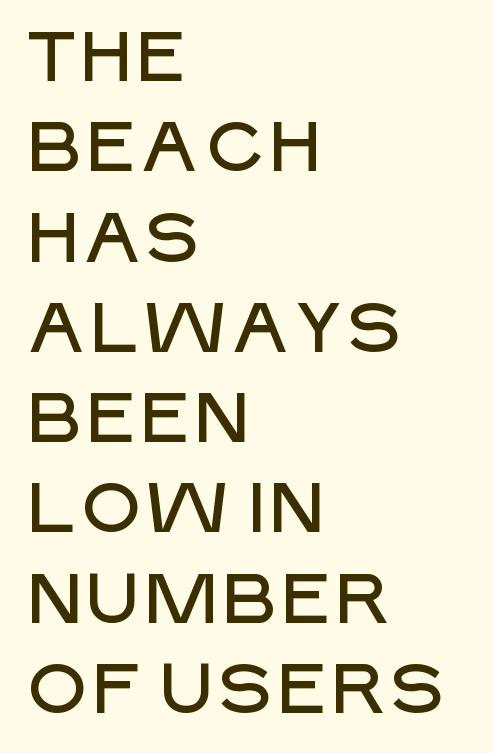
This rendering uses left alignment, leaving the right contour irregular. Note the varied advance widths — an 'i' is clearly narrower than an 'm'. These lines are composed in type without serifs. Observe the ordinary spacing: letters are neighbours, not strangers. This sample keeps an unexceptional amount of space between lines.
